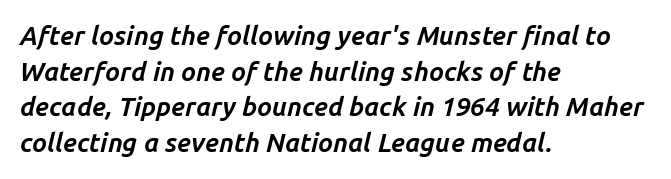
Q: Is the text bold? A: Yes.
Q: Is the text italic (slanted)? A: Yes, it leans right by about 14 degrees.
Q: Is the text underlined? A: No.
Q: How is the paragraph aligned? A: Left-aligned.
Q: Is the spacing between letters normal or unusually wide? A: Normal.
Q: Is the spacing between lines tight, normal or loose? A: Normal.
